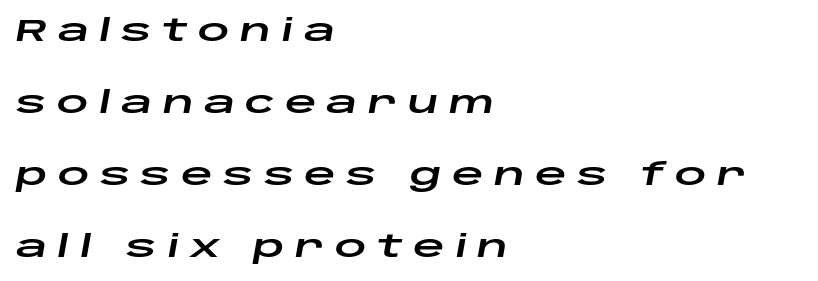
{"italic": "yes", "lean": "right", "slant_degrees": 10, "width": "wide", "stroke_contrast": "low", "x_height": "large", "monospaced": "no", "underline": "no", "align": "left", "line_spacing": "loose", "line_spacing_ratio": 2.32, "letter_spacing": "wide", "letter_spacing_em": 0.33, "glyph_px": 31}
